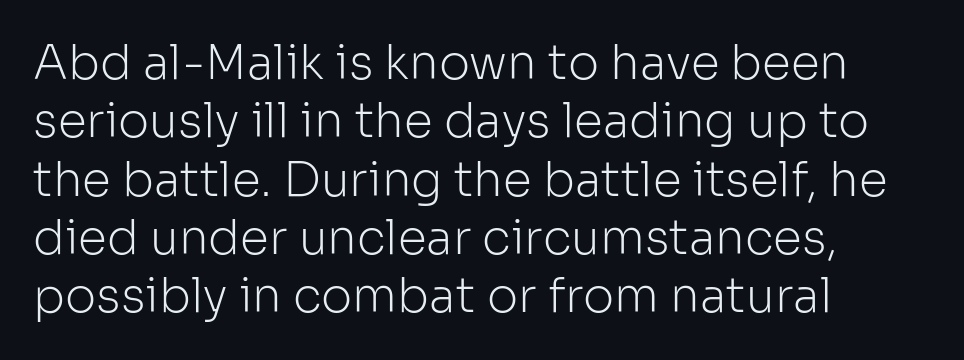
Q: Is the text bold? A: No.
Q: Is the text italic (slanted)? A: No, it is upright.
Q: Is the typeface a serif or a sans-serif typeface? A: Sans-serif.
Q: Is the text underlined? A: No.
Q: How is the paragraph aligned? A: Left-aligned.
Q: Is the spacing between letters normal or unusually wide? A: Normal.
Q: Width (condensed, normal, or wide)? A: Normal.
Q: Stroke contrast? A: Low.
Q: x-height? A: Medium.
Q: Monospaced? A: No.
